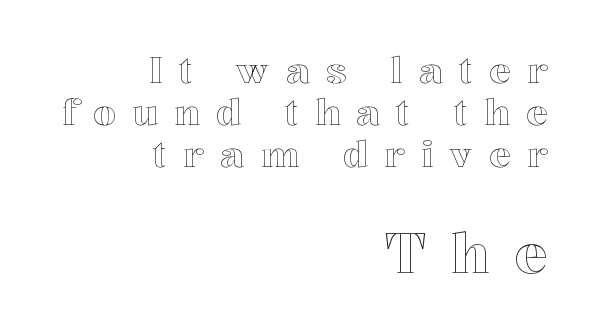
{"italic": "no", "width": "normal", "x_height": "medium", "monospaced": "no", "underline": "no", "align": "right", "line_spacing": "tight", "line_spacing_ratio": 1.13, "letter_spacing": "wide", "letter_spacing_em": 0.44, "larger_block": "second", "size_ratio": 1.51, "glyph_px": 56}
